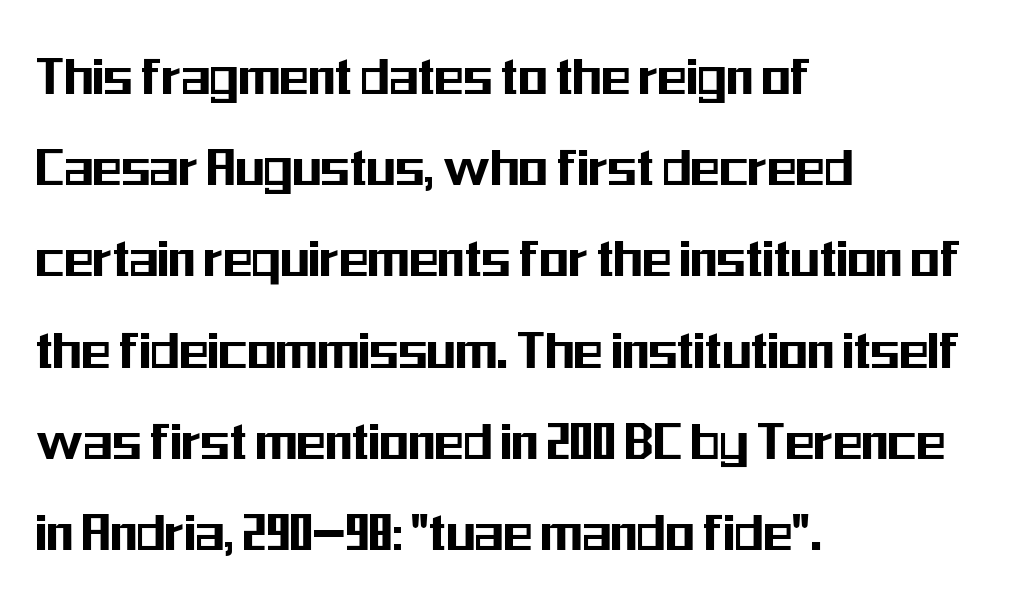
Q: Is the text italic (slanted)? A: No, it is upright.
Q: Is the typeface a serif or a sans-serif typeface? A: Sans-serif.
Q: Is the text underlined? A: No.
Q: How is the paragraph aligned? A: Left-aligned.
Q: Is the spacing between letters normal or unusually wide? A: Normal.
Q: Is the spacing between lines tight, normal or loose? A: Normal.
Q: Width (condensed, normal, or wide)? A: Condensed.
Q: Stroke contrast? A: Medium.
Q: x-height? A: Medium.
Q: Monospaced? A: No.
